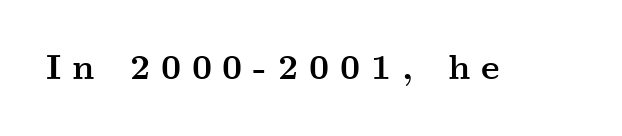
{"serif": "yes", "italic": "no", "bold": "yes", "weight": "semibold", "width": "wide", "stroke_contrast": "medium", "x_height": "small", "monospaced": "no", "underline": "no", "letter_spacing": "wide", "letter_spacing_em": 0.31, "glyph_px": 35}
